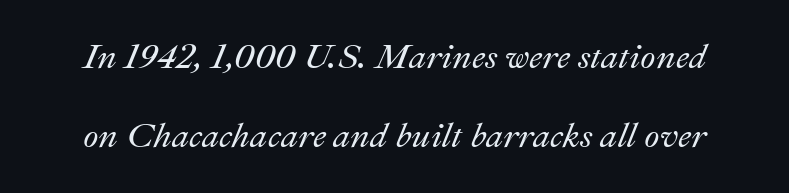
The foot of each line stays bare and open. These lines were composed using italics. The passage shown is typed in a proportional face where columns would drift. If you measured baseline to baseline, you'd find a long distance. Tracking here is standard; glyphs follow each other at the usual distance.
